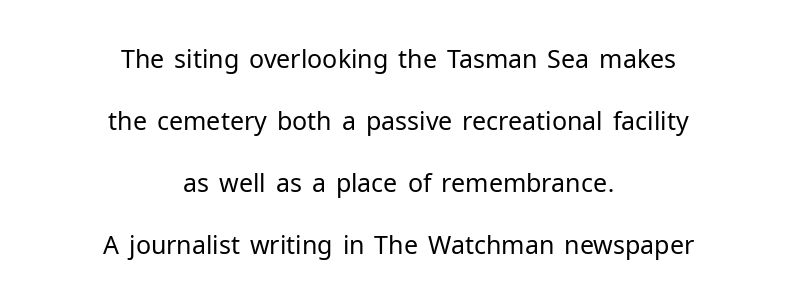
{"italic": "no", "bold": "no", "underline": "no", "align": "center", "line_spacing": "loose", "line_spacing_ratio": 2.48, "letter_spacing": "normal", "letter_spacing_em": 0.0, "glyph_px": 25}
